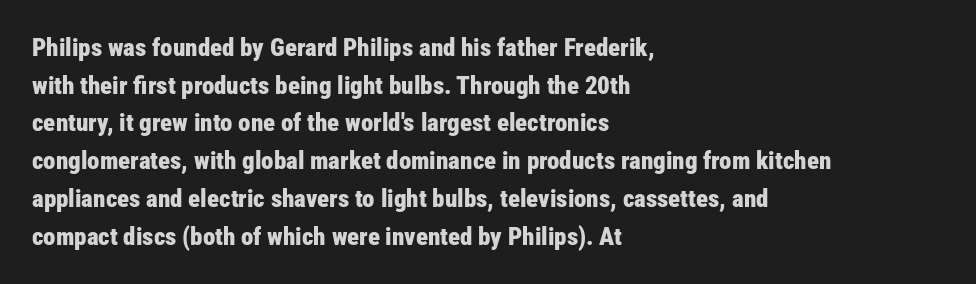
Students, note that the glyphs here touch the page at normal intervals. The vertical gap from one line to the next is medium. The lettering stays uniformly vertical, giving the passage a roman look. The lines are quadded left. Heft: maximum for text — a bold. Type without underlining.
